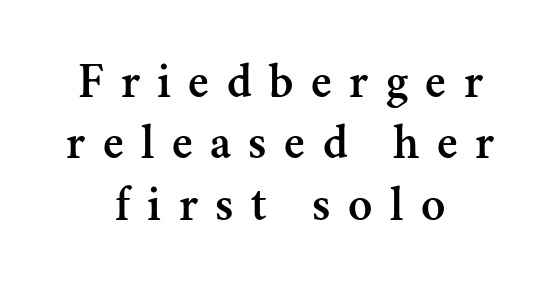
The image shows 50 px serif type, upright; set centered, line spacing 1.23x, unusually wide letter spacing (+0.35 em), not underlined; medium stroke contrast and a small x-height.
